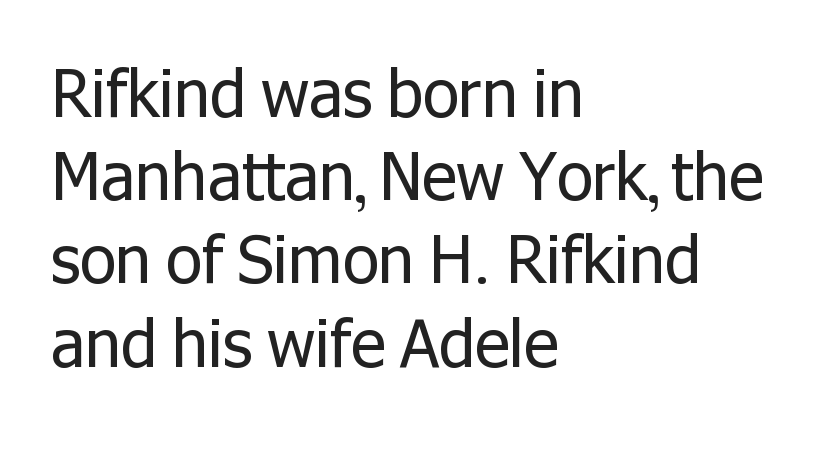
{"serif": "no", "italic": "no", "bold": "no", "weight": "regular", "width": "normal", "stroke_contrast": "low", "x_height": "medium", "monospaced": "no", "underline": "no", "align": "left", "line_spacing": "normal", "line_spacing_ratio": 1.28, "letter_spacing": "normal", "letter_spacing_em": 0.0, "glyph_px": 65}
